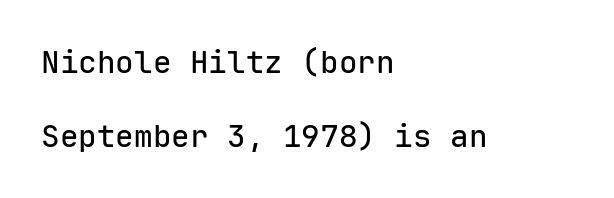
The image shows 31 px sans-serif type, upright, monospaced; set left-aligned, loose line spacing (2.38x), normal letter spacing, not underlined; low stroke contrast and a medium x-height.
